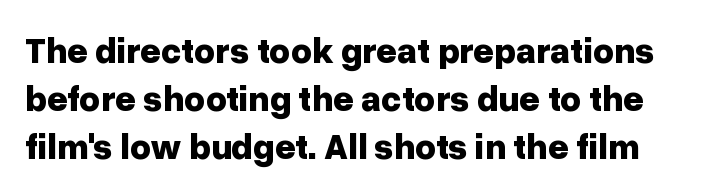
The image shows 36 px bold sans-serif type, upright; set normal line spacing (1.34x), normal letter spacing, not underlined; low stroke contrast and a medium x-height.
